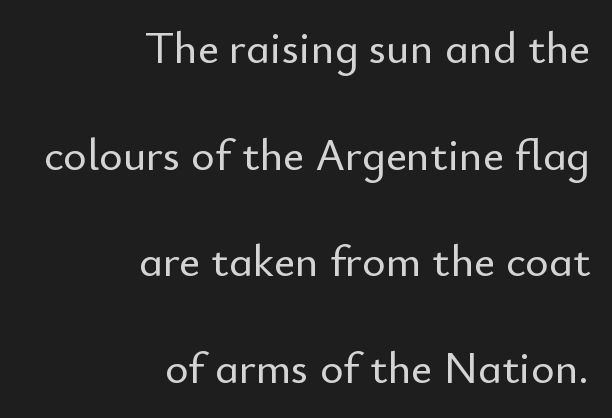
{"serif": "no", "italic": "no", "width": "normal", "stroke_contrast": "low", "x_height": "small", "monospaced": "no", "underline": "no", "align": "right", "line_spacing": "loose", "line_spacing_ratio": 2.37, "letter_spacing": "normal", "letter_spacing_em": 0.0, "glyph_px": 45}
